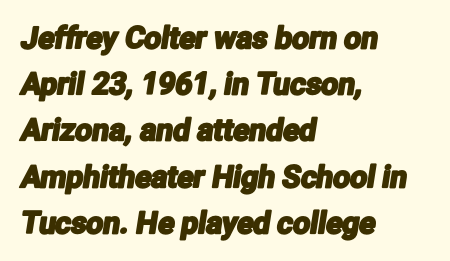
Is the letter spacing exaggerated? No — it looks like the ordinary default. Varying glyph widths throughout — classic text-font behaviour. No feet cap the strokes, marking this as sans-serif type. The space directly below the letters is spotless. Whoever set this chose a conventional vertical rhythm.
